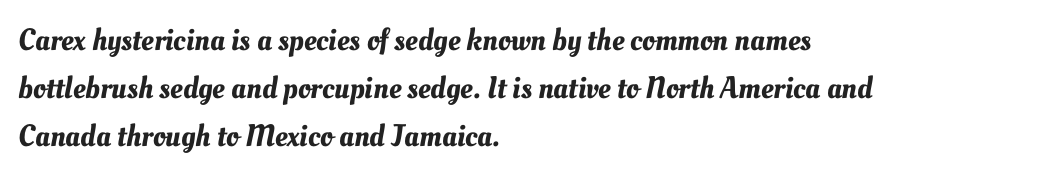
Nobody drew a line under any word here. Does the copy run flush right? No — it runs flush left. Characters follow at the spacing the type designer built in. Note the varied advance widths — an 'i' is clearly narrower than an 'm'.
